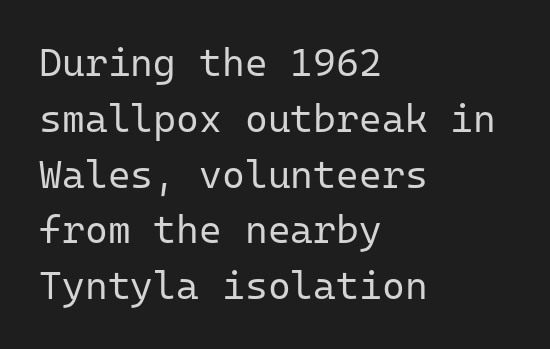
The image shows 39 px regular-weight sans-serif type, upright, monospaced; set left-aligned, normal line spacing (1.43x), normal letter spacing, not underlined; low stroke contrast and a medium x-height.
